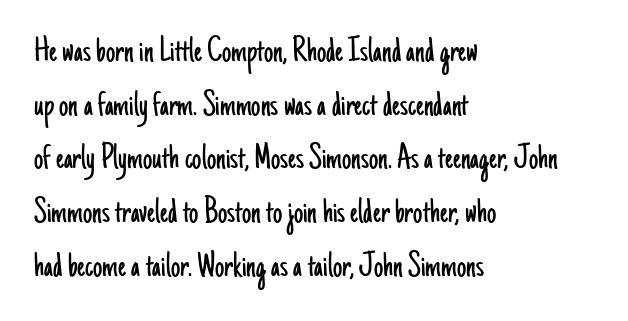
{"serif": "no", "italic": "no", "bold": "no", "weight": "light", "width": "condensed", "stroke_contrast": "low", "x_height": "small", "monospaced": "no", "underline": "no", "align": "left", "line_spacing": "normal", "line_spacing_ratio": 1.45, "letter_spacing": "normal", "letter_spacing_em": 0.0, "glyph_px": 37}
